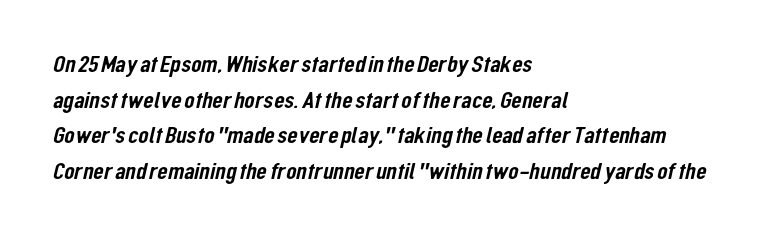
{"underline": "no", "align": "left", "line_spacing": "normal", "line_spacing_ratio": 1.48, "letter_spacing": "normal", "letter_spacing_em": 0.0, "glyph_px": 24}
